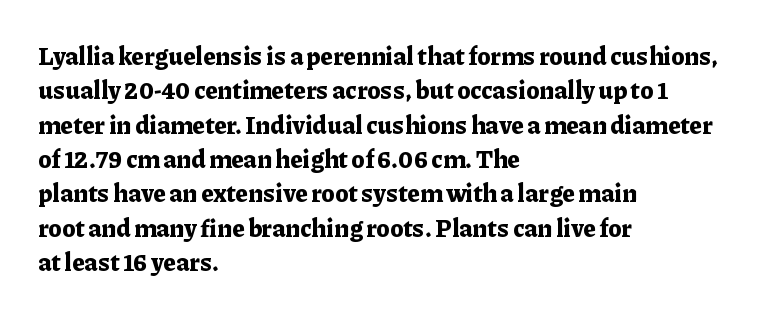
The passage shown is emphatically bold. The space directly below the letters is spotless. Italic? Not at all — the glyphs are vertical. The block of text has a typical density, with ordinary space between rows.
